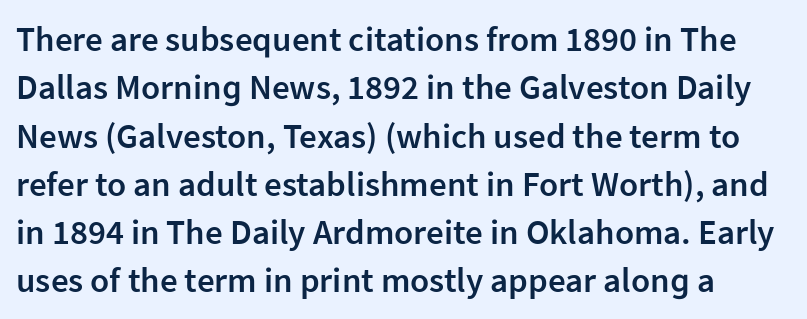
Letterform terminals end flat and unadorned throughout the passage. The rendering uses natural spacing where letterforms have individual widths. A roman cut, with each character standing at attention. Typesetter's note: demi weight, one step under bold. No extra tracking has been applied to these lines.
